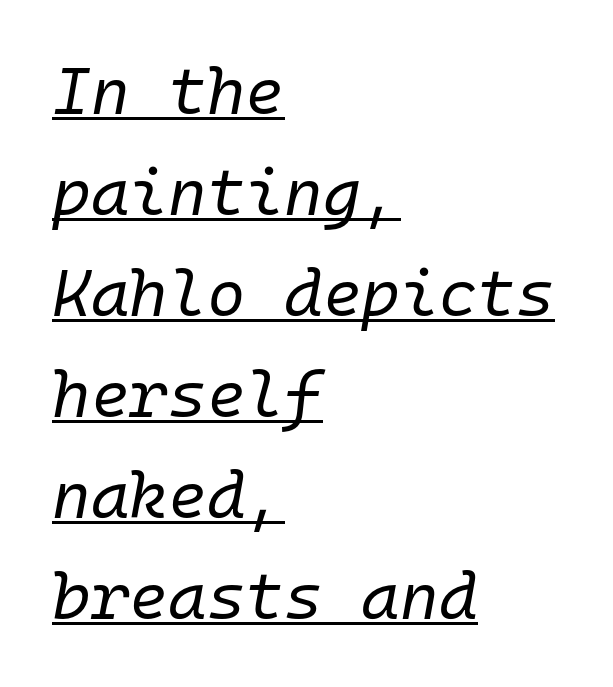
Q: Is the text bold? A: No.
Q: Is the text italic (slanted)? A: Yes, it leans right by about 10 degrees.
Q: Is the text underlined? A: Yes.
Q: How is the paragraph aligned? A: Left-aligned.
Q: Is the spacing between letters normal or unusually wide? A: Normal.
Q: Is the spacing between lines tight, normal or loose? A: Normal.
Q: Width (condensed, normal, or wide)? A: Normal.
Q: Stroke contrast? A: Low.
Q: x-height? A: Medium.
Q: Monospaced? A: Yes.
